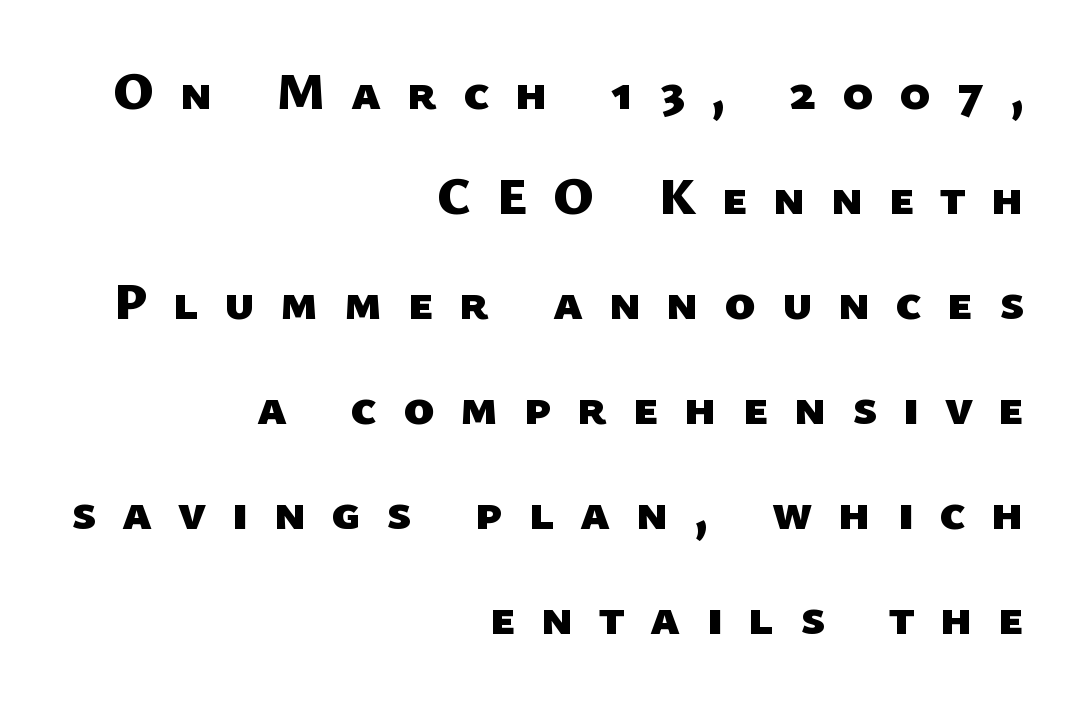
{"serif": "no", "bold": "yes", "weight": "heavy", "width": "normal", "stroke_contrast": "low", "x_height": "medium", "monospaced": "no", "underline": "no", "align": "right", "line_spacing": "loose", "line_spacing_ratio": 2.02, "letter_spacing": "wide", "letter_spacing_em": 0.49, "glyph_px": 52}
